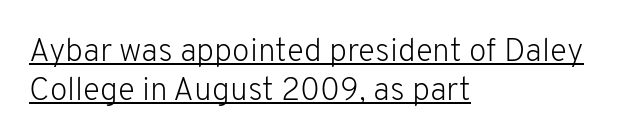
The image shows 32 px light sans-serif type, upright; set left-aligned, line spacing 1.23x, normal letter spacing, underlined; low stroke contrast and a medium x-height.
